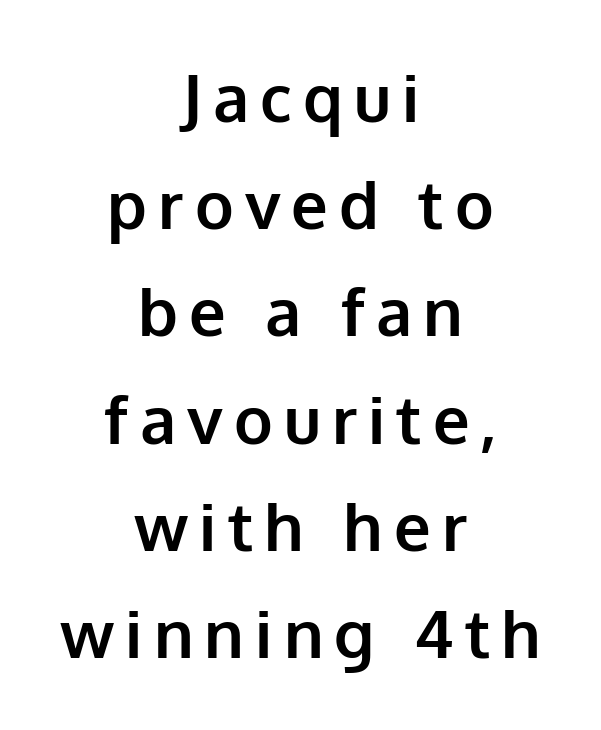
{"serif": "no", "italic": "no", "bold": "yes", "weight": "bold", "width": "normal", "stroke_contrast": "low", "x_height": "medium", "monospaced": "no", "underline": "no", "align": "center", "line_spacing": "normal", "line_spacing_ratio": 1.65, "glyph_px": 65}
